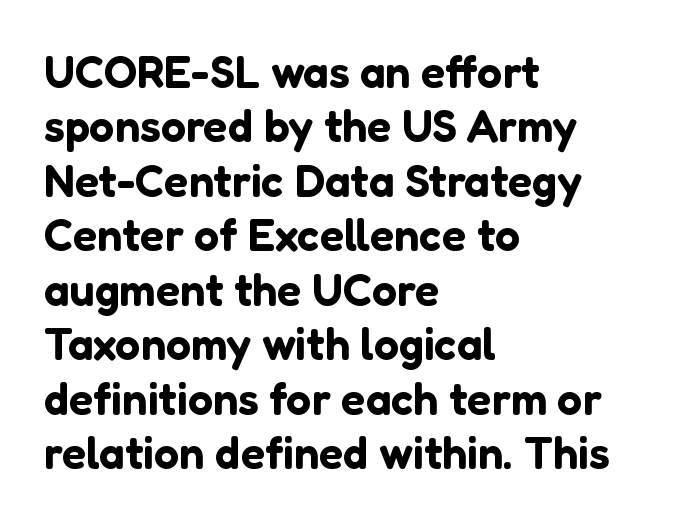
Q: Is the text italic (slanted)? A: No, it is upright.
Q: Is the typeface a serif or a sans-serif typeface? A: Sans-serif.
Q: Is the text underlined? A: No.
Q: How is the paragraph aligned? A: Left-aligned.
Q: Is the spacing between letters normal or unusually wide? A: Normal.
Q: Width (condensed, normal, or wide)? A: Normal.
Q: Stroke contrast? A: Low.
Q: x-height? A: Medium.
Q: Monospaced? A: No.
